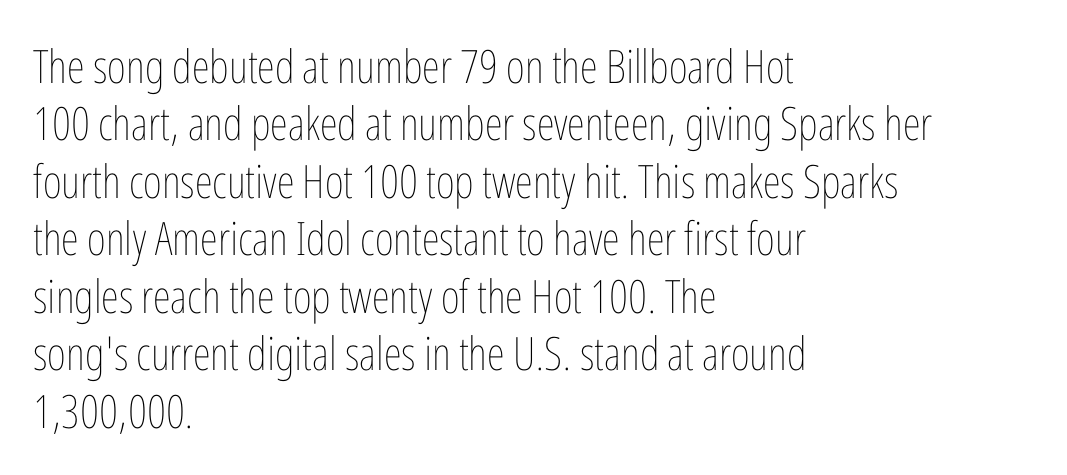
Layout note: lines flush left. Stroke thickness stays within the range of a standard reading face or lighter. The passage shown is typed in a proportional face where columns would drift. This sample uses an upright cut, with every glyph sitting square on the baseline. Honestly, there is no underline to notice here at all. The vertical gap from one line to the next is medium.
